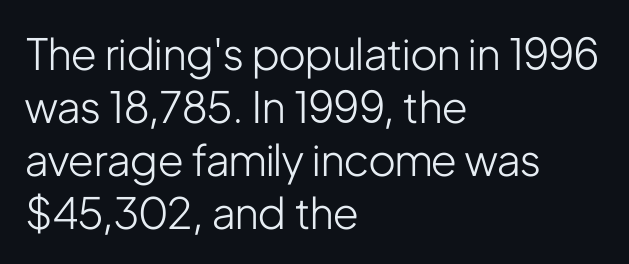
Q: Is the text bold? A: No.
Q: Is the text italic (slanted)? A: No, it is upright.
Q: Is the typeface a serif or a sans-serif typeface? A: Sans-serif.
Q: Is the text underlined? A: No.
Q: How is the paragraph aligned? A: Left-aligned.
Q: Is the spacing between letters normal or unusually wide? A: Normal.
Q: Width (condensed, normal, or wide)? A: Condensed.
Q: Stroke contrast? A: Low.
Q: x-height? A: Medium.
Q: Monospaced? A: No.
